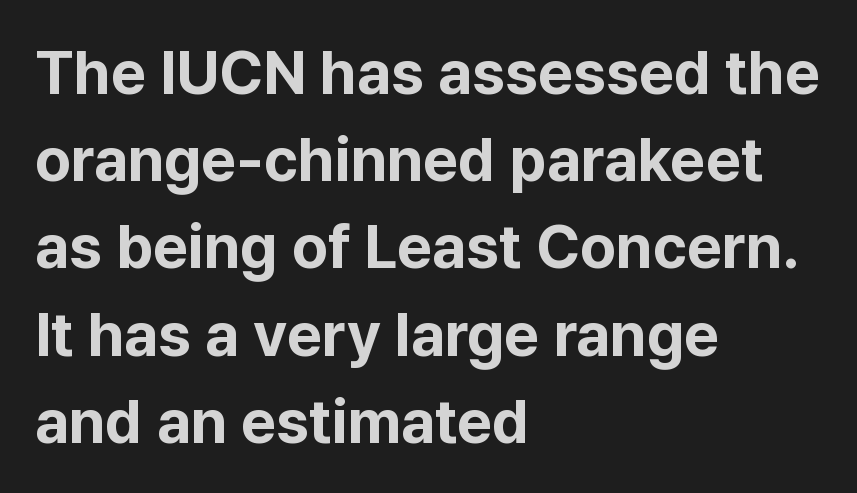
Letters rest on an invisible, unmarked baseline. If you drew a line through each stem, it would be perfectly vertical. Leading matches the norm, producing a regular column. Visually the block forms a straight wall on the left and a jagged coastline on the right. Typographically, this falls in the sans-serif category.
